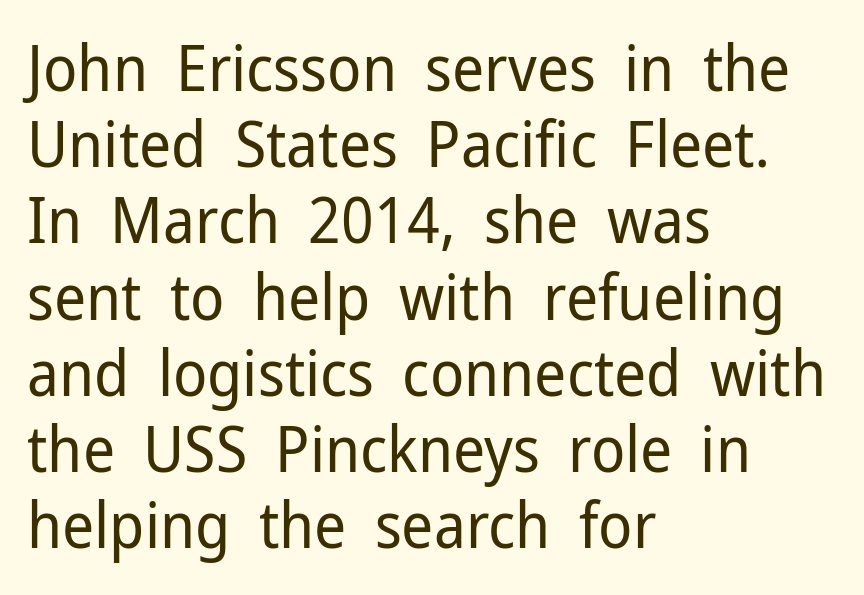
Q: Is the text bold? A: No.
Q: Is the text italic (slanted)? A: No, it is upright.
Q: Is the typeface a serif or a sans-serif typeface? A: Sans-serif.
Q: Is the text underlined? A: No.
Q: How is the paragraph aligned? A: Left-aligned.
Q: Is the spacing between letters normal or unusually wide? A: Normal.
Q: Width (condensed, normal, or wide)? A: Normal.
Q: Stroke contrast? A: Low.
Q: x-height? A: Medium.
Q: Monospaced? A: No.
